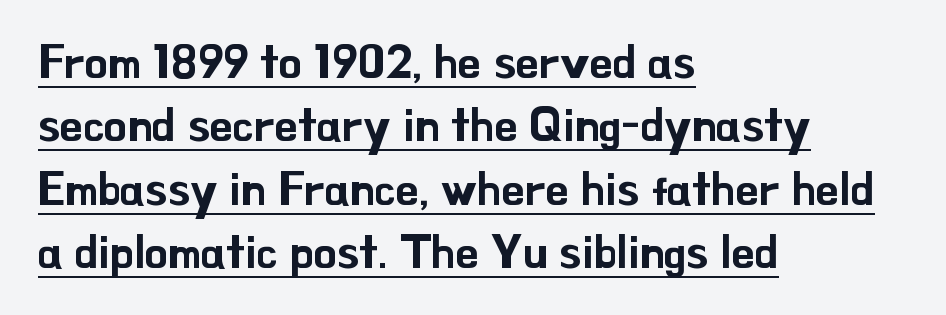
Q: Is the text italic (slanted)? A: No, it is upright.
Q: Is the typeface a serif or a sans-serif typeface? A: Sans-serif.
Q: Is the text underlined? A: Yes.
Q: How is the paragraph aligned? A: Left-aligned.
Q: Is the spacing between letters normal or unusually wide? A: Normal.
Q: Is the spacing between lines tight, normal or loose? A: Normal.
Q: Width (condensed, normal, or wide)? A: Normal.
Q: Stroke contrast? A: Low.
Q: x-height? A: Small.
Q: Monospaced? A: No.
